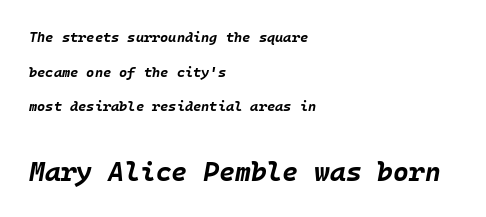
Q: Is the text bold? A: Yes.
Q: Is the text italic (slanted)? A: Yes, it leans right by about 10 degrees.
Q: Is the text underlined? A: No.
Q: How is the paragraph aligned? A: Left-aligned.
Q: Is the spacing between letters normal or unusually wide? A: Normal.
Q: Is the spacing between lines tight, normal or loose? A: Loose.
Q: Which block of text is set in a larger size, the first (top) or the second (bottom)? A: The second (bottom) one.
